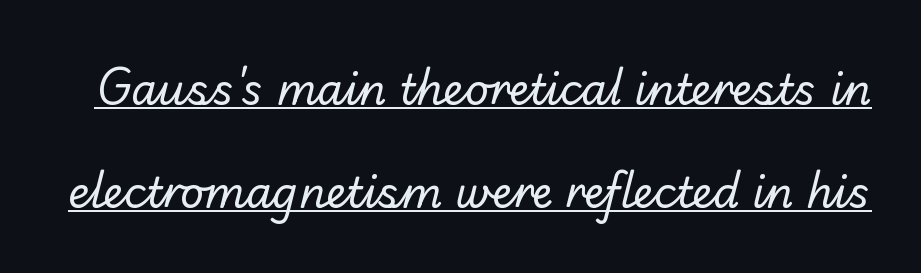
{"serif": "no", "bold": "no", "weight": "regular", "width": "normal", "stroke_contrast": "low", "x_height": "small", "monospaced": "no", "underline": "yes", "line_spacing": "loose", "line_spacing_ratio": 2.45, "letter_spacing": "normal", "letter_spacing_em": 0.0, "glyph_px": 42}
